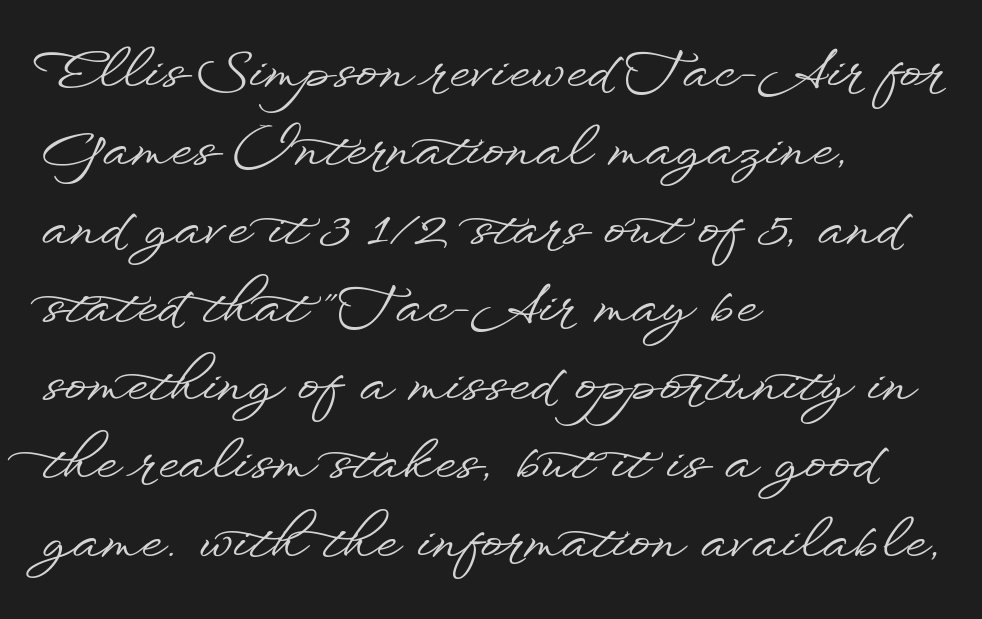
Q: Is the text italic (slanted)? A: Yes.
Q: Is the typeface a serif or a sans-serif typeface? A: Sans-serif.
Q: Is the text underlined? A: No.
Q: How is the paragraph aligned? A: Left-aligned.
Q: Is the spacing between letters normal or unusually wide? A: Normal.
Q: Is the spacing between lines tight, normal or loose? A: Normal.
Q: Width (condensed, normal, or wide)? A: Wide.
Q: Stroke contrast? A: Low.
Q: x-height? A: Small.
Q: Monospaced? A: No.
